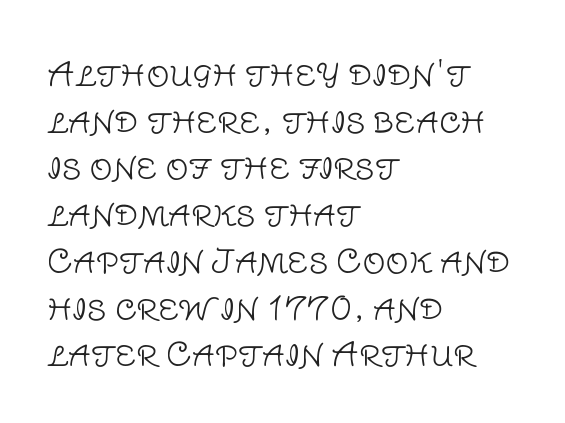
What's the leading like? Ordinary, nothing unusual. Horizontally, the lines are justified to the leading edge only. Is this a heavy cut? Hardly; it is regular or lighter. The face used here is proportionally spaced, like ordinary book or web type.
